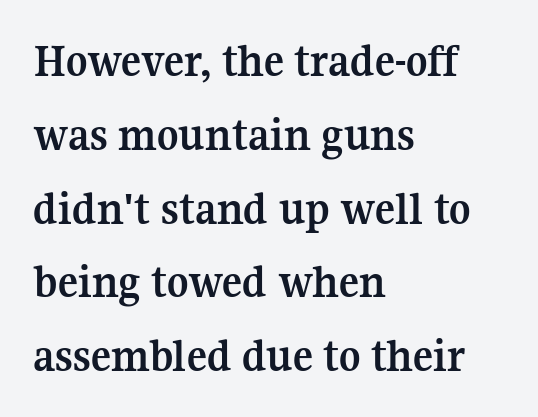
Q: Is the text bold? A: Yes.
Q: Is the text italic (slanted)? A: No, it is upright.
Q: Is the typeface a serif or a sans-serif typeface? A: Serif.
Q: Is the text underlined? A: No.
Q: How is the paragraph aligned? A: Left-aligned.
Q: Is the spacing between letters normal or unusually wide? A: Normal.
Q: Is the spacing between lines tight, normal or loose? A: Normal.
Q: Width (condensed, normal, or wide)? A: Normal.
Q: Stroke contrast? A: Medium.
Q: x-height? A: Medium.
Q: Monospaced? A: No.
